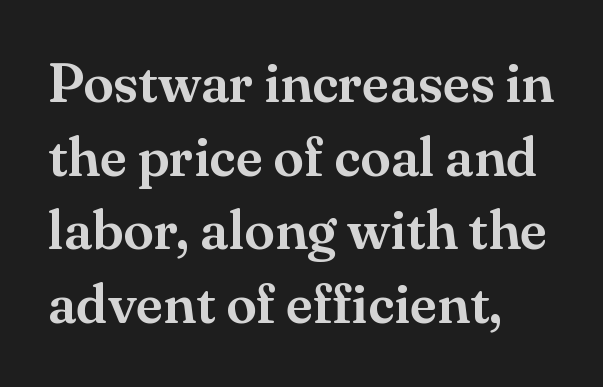
{"serif": "yes", "italic": "no", "width": "normal", "stroke_contrast": "medium", "x_height": "small", "monospaced": "no", "underline": "no", "align": "left", "line_spacing": "normal", "line_spacing_ratio": 1.34, "letter_spacing": "normal", "letter_spacing_em": 0.0, "glyph_px": 55}
